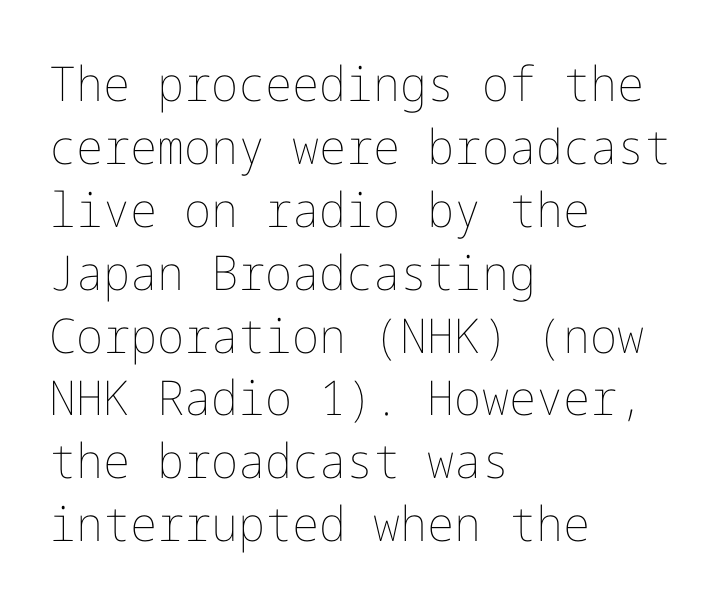
Q: Is the text bold? A: No.
Q: Is the text italic (slanted)? A: No, it is upright.
Q: Is the text underlined? A: No.
Q: How is the paragraph aligned? A: Left-aligned.
Q: Is the spacing between letters normal or unusually wide? A: Normal.
Q: Is the spacing between lines tight, normal or loose? A: Normal.
Q: Width (condensed, normal, or wide)? A: Normal.
Q: Stroke contrast? A: Low.
Q: x-height? A: Medium.
